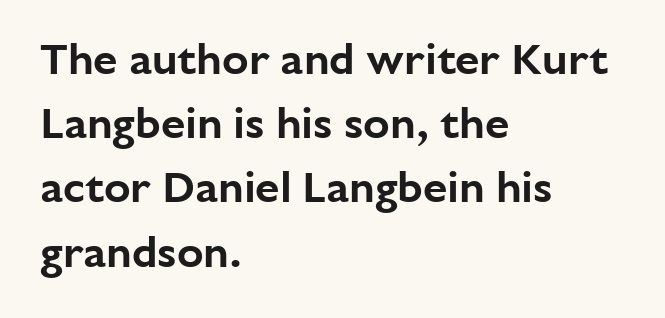
Q: Is the text italic (slanted)? A: No, it is upright.
Q: Is the typeface a serif or a sans-serif typeface? A: Sans-serif.
Q: Is the text underlined? A: No.
Q: How is the paragraph aligned? A: Left-aligned.
Q: Is the spacing between letters normal or unusually wide? A: Normal.
Q: Is the spacing between lines tight, normal or loose? A: Normal.
Q: Width (condensed, normal, or wide)? A: Normal.
Q: Stroke contrast? A: Low.
Q: x-height? A: Medium.
Q: Monospaced? A: No.
